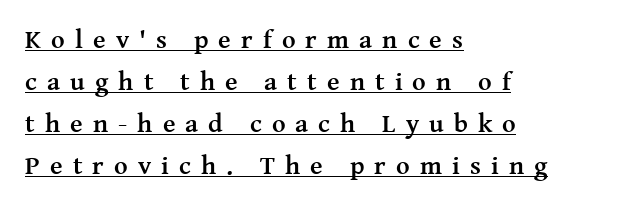
The image shows 26 px bold type, upright; set left-aligned, normal line spacing (1.61x), unusually wide letter spacing (+0.39 em), underlined.
